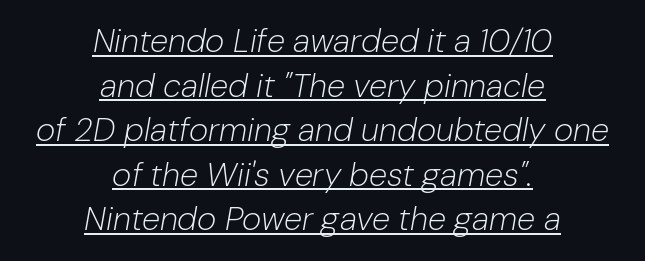
Q: Is the text bold? A: No.
Q: Is the text italic (slanted)? A: Yes, it leans right by about 10 degrees.
Q: Is the text underlined? A: Yes.
Q: How is the paragraph aligned? A: Centered.
Q: Is the spacing between letters normal or unusually wide? A: Normal.
Q: Is the spacing between lines tight, normal or loose? A: Normal.
Q: Width (condensed, normal, or wide)? A: Normal.
Q: Stroke contrast? A: Low.
Q: x-height? A: Medium.
Q: Monospaced? A: No.
